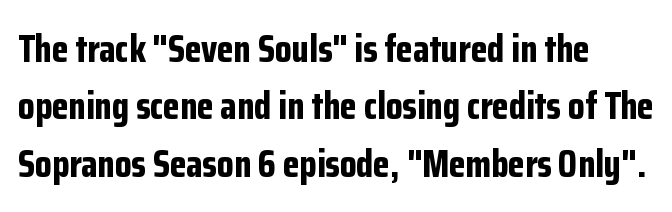
The image shows 38 px bold, condensed sans-serif type, upright; set left-aligned, normal line spacing (1.51x), normal letter spacing, not underlined; low stroke contrast and a medium x-height.
